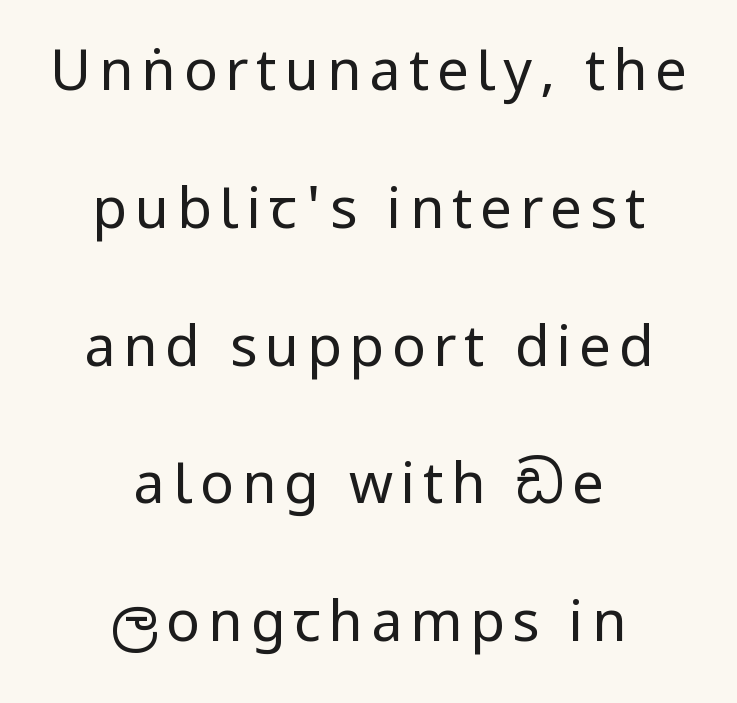
The image shows 56 px regular-weight, condensed sans-serif type, upright; set centered, loose line spacing (2.46x), not underlined; low stroke contrast and a large x-height.
